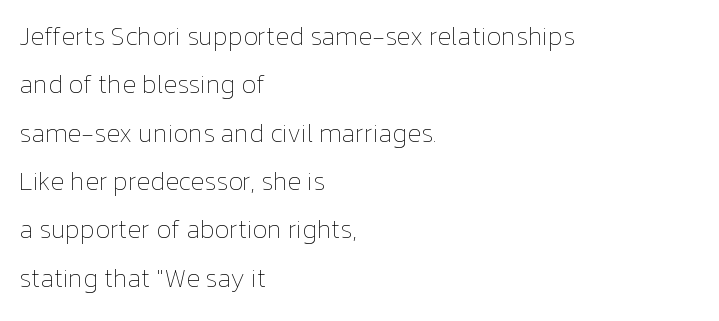
Stem width sits at or under what a default text font uses. This sample is left-justified, so line endings fall wherever the words run out. Default kerning and tracking; the words read as compact shapes. In terms of posture, this sample is upright. The foot of each line stays bare and open.
